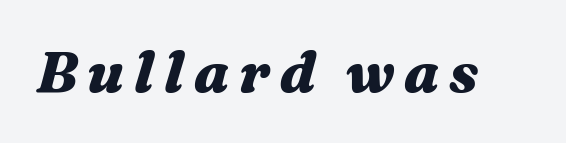
The axis of the letterforms is tilted away from vertical. The foot of each line stays bare and open. Each glyph is drawn with heavy, bold strokes. This sample has the flowing, uneven cadence of proportional lettering.
